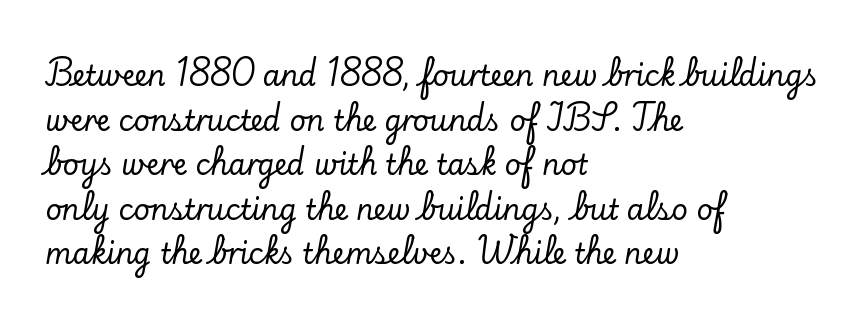
The image shows 28 px serif type; set left-aligned, normal line spacing (1.59x), normal letter spacing, not underlined; low stroke contrast and a small x-height.
